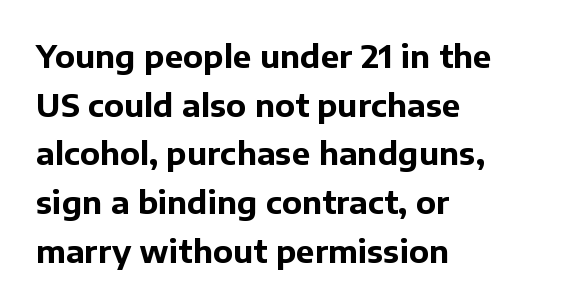
Decoration check: the copy has no underline. The face used here is proportionally spaced, like ordinary book or web type. The paragraph shown leans on its left margin. In terms of letterspacing, this is plain default setting. Leading matches the norm, producing a regular column. Unlike a traditional serif, this face leaves its strokes unadorned.
